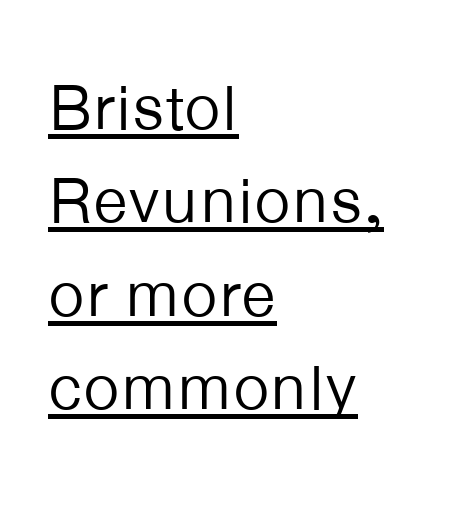
Q: Is the text bold? A: No.
Q: Is the text italic (slanted)? A: No, it is upright.
Q: Is the typeface a serif or a sans-serif typeface? A: Sans-serif.
Q: Is the text underlined? A: Yes.
Q: How is the paragraph aligned? A: Left-aligned.
Q: Is the spacing between letters normal or unusually wide? A: Normal.
Q: Is the spacing between lines tight, normal or loose? A: Normal.
Q: Width (condensed, normal, or wide)? A: Normal.
Q: Stroke contrast? A: Low.
Q: x-height? A: Medium.
Q: Monospaced? A: No.
